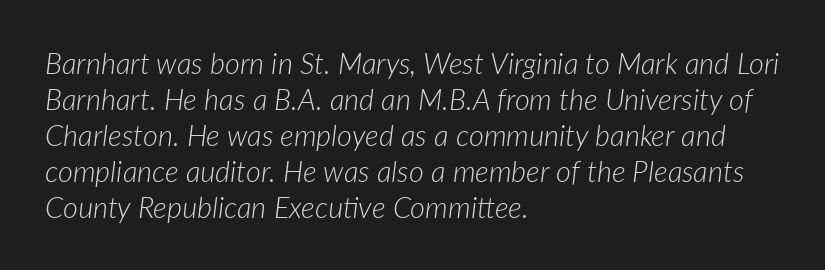
Q: Is the text bold? A: No.
Q: Is the text italic (slanted)? A: Yes, it leans right by about 7 degrees.
Q: Is the text underlined? A: No.
Q: How is the paragraph aligned? A: Left-aligned.
Q: Is the spacing between letters normal or unusually wide? A: Normal.
Q: Width (condensed, normal, or wide)? A: Normal.
Q: Stroke contrast? A: Low.
Q: x-height? A: Medium.
Q: Monospaced? A: No.
